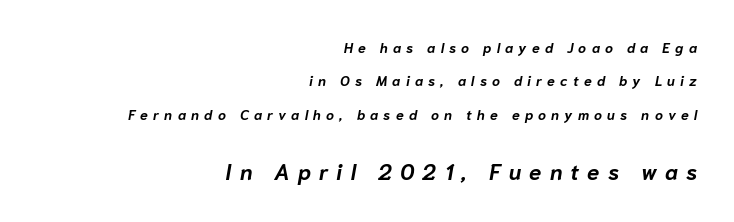
Strong, thick strokes mark this as bold type. Compared with ordinary roman type, these characters are visibly tilted. Two sizes are in play, and the larger belongs to the second block. The rendering anchors every line to the right-hand side. No word sits above an underline. Leading: increased.
